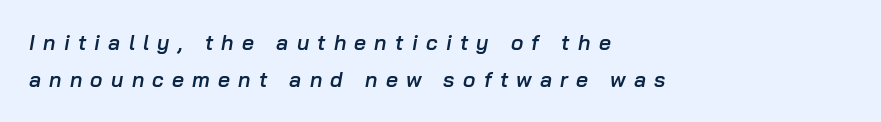
The image shows 21 px text type, italic (leaning right); set left-aligned, line spacing 1.76x, unusually wide letter spacing (+0.39 em), not underlined.
